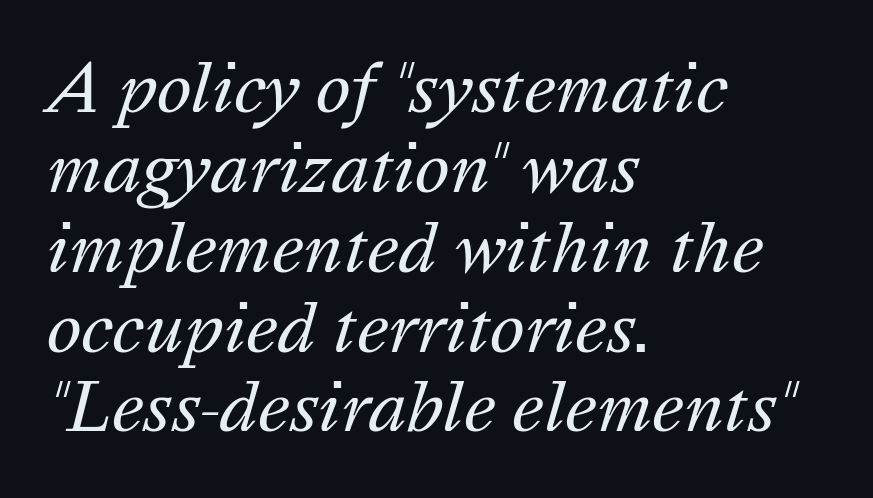
Q: Is the text bold? A: No.
Q: Is the text italic (slanted)? A: Yes, it leans right by about 16 degrees.
Q: Is the text underlined? A: No.
Q: How is the paragraph aligned? A: Left-aligned.
Q: Is the spacing between letters normal or unusually wide? A: Normal.
Q: Width (condensed, normal, or wide)? A: Normal.
Q: Stroke contrast? A: Medium.
Q: x-height? A: Medium.
Q: Monospaced? A: No.
